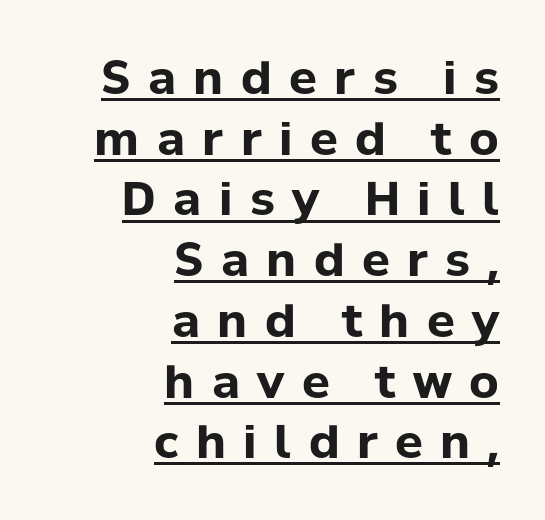
Spacing verdict: proportional, widths tailored to each character. The sample's only ornament is a line tracing under the words. Quick note: not italic, upright. The vertical gap from one line to the next is medium.
